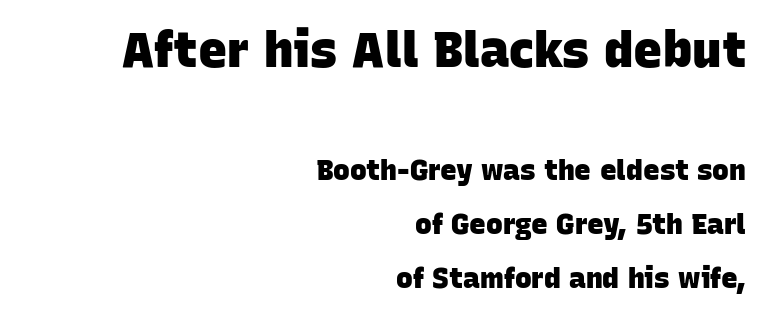
The image shows 49 px heavy sans-serif type; set right-aligned, loose line spacing (1.92x), normal letter spacing, not underlined; the first (top) block is 1.75x larger; low stroke contrast and a large x-height.
